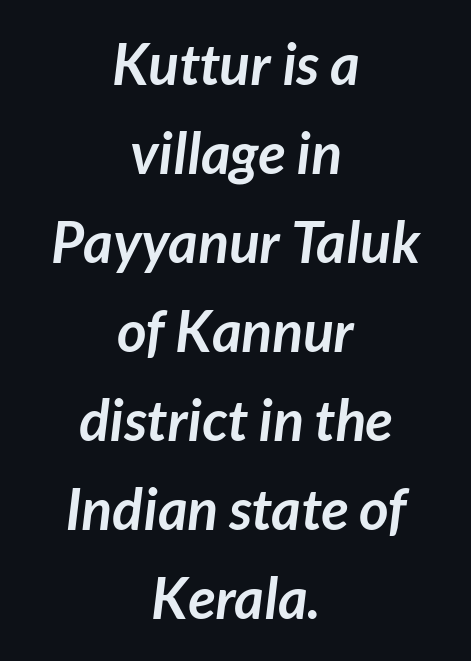
Q: Is the text bold? A: Yes.
Q: Is the typeface a serif or a sans-serif typeface? A: Sans-serif.
Q: Is the text underlined? A: No.
Q: How is the paragraph aligned? A: Centered.
Q: Is the spacing between letters normal or unusually wide? A: Normal.
Q: Is the spacing between lines tight, normal or loose? A: Normal.
Q: Width (condensed, normal, or wide)? A: Normal.
Q: Stroke contrast? A: Low.
Q: x-height? A: Medium.
Q: Monospaced? A: No.
